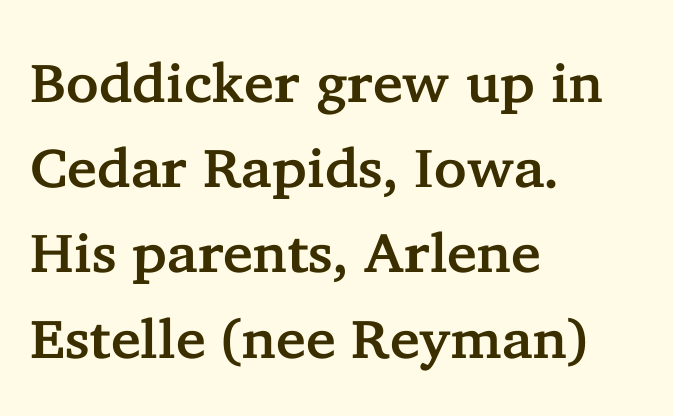
{"serif": "yes", "italic": "no", "width": "normal", "stroke_contrast": "low", "x_height": "medium", "monospaced": "no", "underline": "no", "align": "left", "line_spacing": "normal", "line_spacing_ratio": 1.55, "letter_spacing": "normal", "letter_spacing_em": 0.0, "glyph_px": 55}
